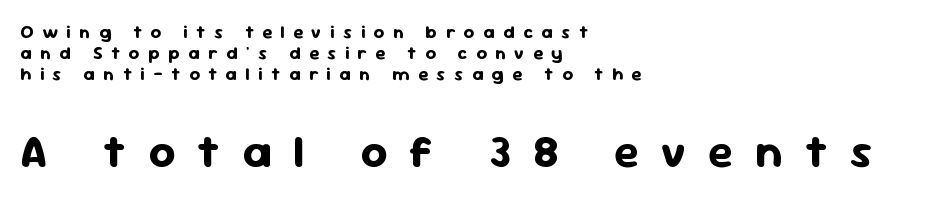
In terms of weight, the rendering is a true, heavy bold. Here the designer chose a conventional face with non-uniform glyph widths. The lower block of text is set noticeably larger than the block above it. Are there feet on the stems? There aren't — it's a sans. What stands out about the letter spacing? Its width — letters are far apart. Typeset ragged right — the left edge is the straight one.
